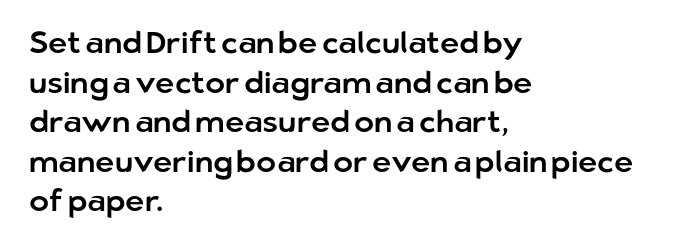
Q: Is the text italic (slanted)? A: No, it is upright.
Q: Is the typeface a serif or a sans-serif typeface? A: Sans-serif.
Q: Is the text underlined? A: No.
Q: How is the paragraph aligned? A: Left-aligned.
Q: Is the spacing between letters normal or unusually wide? A: Normal.
Q: Is the spacing between lines tight, normal or loose? A: Normal.
Q: Width (condensed, normal, or wide)? A: Normal.
Q: Stroke contrast? A: Low.
Q: x-height? A: Medium.
Q: Monospaced? A: No.
